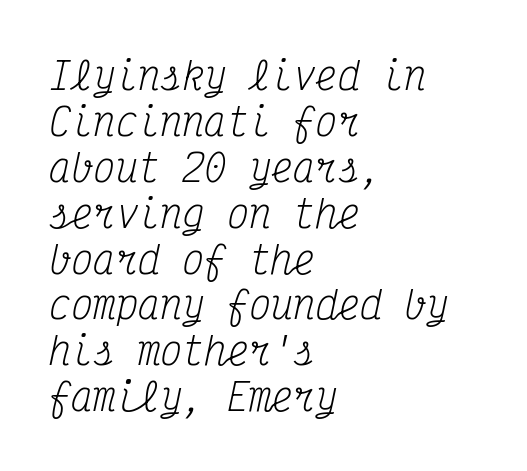
{"serif": "yes", "italic": "yes", "lean": "right", "slant_degrees": 12, "bold": "no", "weight": "regular", "width": "condensed", "stroke_contrast": "medium", "x_height": "medium", "monospaced": "yes", "underline": "no", "align": "left", "line_spacing_ratio": 1.24, "letter_spacing": "normal", "letter_spacing_em": 0.0, "glyph_px": 37}
